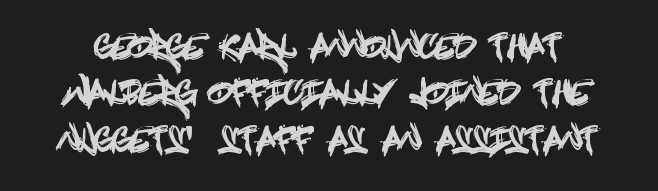
The image shows 32 px condensed sans-serif type; set normal line spacing (1.45x), normal letter spacing, not underlined; a large x-height.
